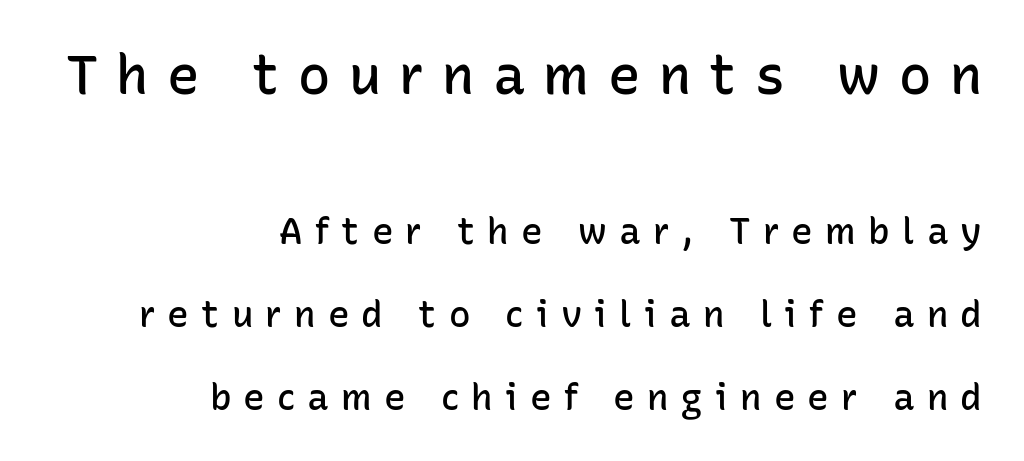
Casual observation: everything's shoved over to the right. Compared with an ordinary text face, these strokes are moderately heavier — a semibold. This is roman type, the default non-slanted kind. Note: no serifs on the glyphs. Here the designer chose a conventional face with non-uniform glyph widths. The letters in the upper block stand taller than those in the block below.
